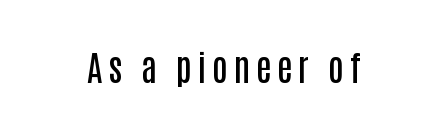
Q: Is the text bold? A: Semi-bold.
Q: Is the text italic (slanted)? A: No, it is upright.
Q: Is the typeface a serif or a sans-serif typeface? A: Sans-serif.
Q: Is the text underlined? A: No.
Q: Width (condensed, normal, or wide)? A: Condensed.
Q: Stroke contrast? A: Low.
Q: x-height? A: Large.
Q: Monospaced? A: No.
